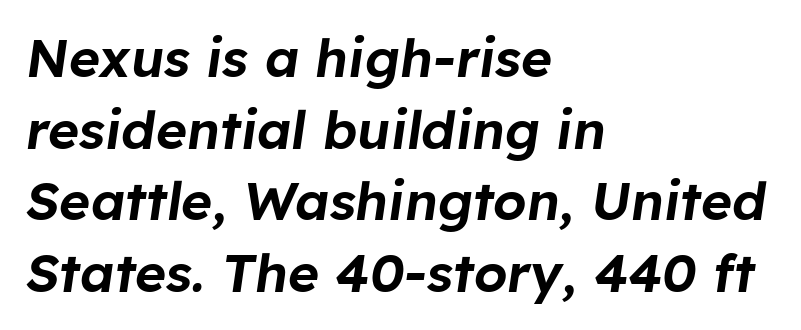
The image shows 53 px text type, italic (leaning right); set left-aligned, normal line spacing (1.35x), normal letter spacing, not underlined; low stroke contrast and a medium x-height.
